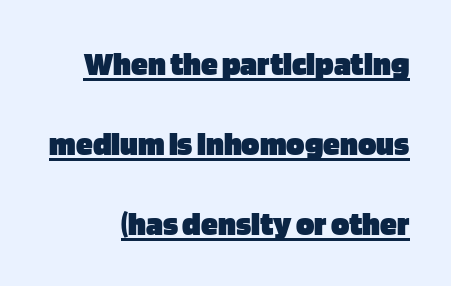
No extra tracking has been applied to these lines. You can tell it's not italic because the verticals are truly vertical. The text was rendered using a sans face with plain stroke endings. The space between consecutive lines is lavish.
